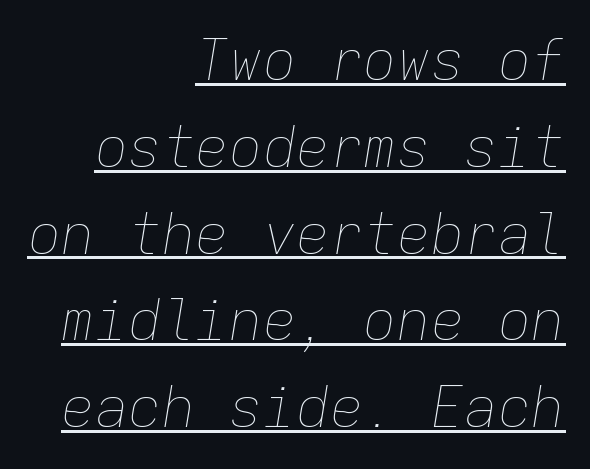
Q: Is the text bold? A: No.
Q: Is the text italic (slanted)? A: Yes, it leans right by about 9 degrees.
Q: Is the text underlined? A: Yes.
Q: How is the paragraph aligned? A: Right-aligned.
Q: Is the spacing between letters normal or unusually wide? A: Normal.
Q: Is the spacing between lines tight, normal or loose? A: Normal.
Q: Width (condensed, normal, or wide)? A: Normal.
Q: Stroke contrast? A: Low.
Q: x-height? A: Medium.
Q: Monospaced? A: Yes.
